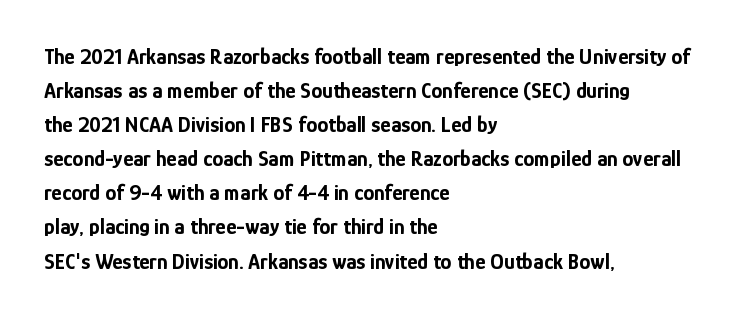
Underline: absent. Default kerning and tracking; the words read as compact shapes. Successive baselines arrive at the customary interval. You can tell it's not italic because the verticals are truly vertical. One-word summary of the alignment: left. These lines carry a lot of weight — the face is fully bold.
